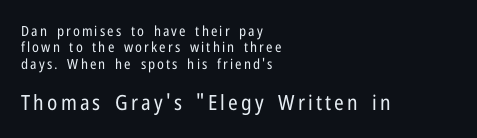
Q: Is the text bold? A: No.
Q: Is the text italic (slanted)? A: No, it is upright.
Q: Is the text underlined? A: No.
Q: How is the paragraph aligned? A: Left-aligned.
Q: Which block of text is set in a larger size, the first (top) or the second (bottom)? A: The second (bottom) one.
